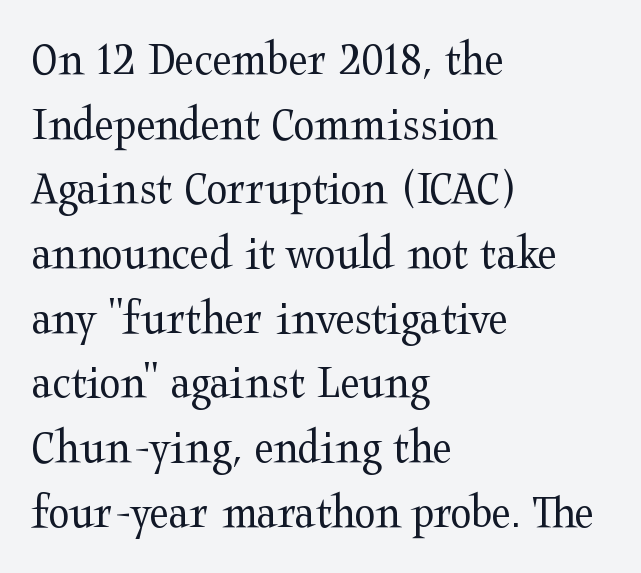
You could not count columns in this text — the font is proportionally spaced. Line starts are locked; line ends wander. Bold? No — there's no thickening of the strokes. Unmarked baselines from the first word to the last.
